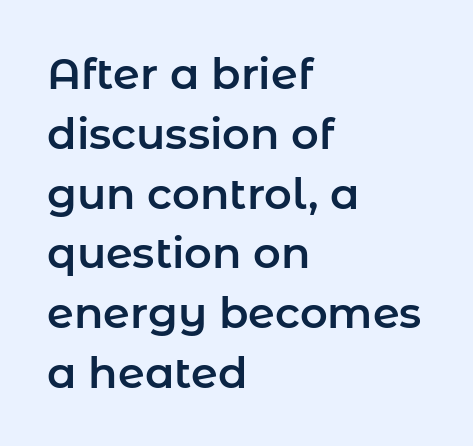
{"serif": "no", "italic": "no", "width": "normal", "stroke_contrast": "low", "x_height": "medium", "monospaced": "no", "underline": "no", "align": "left", "line_spacing": "normal", "line_spacing_ratio": 1.39, "letter_spacing": "normal", "letter_spacing_em": 0.0, "glyph_px": 43}
